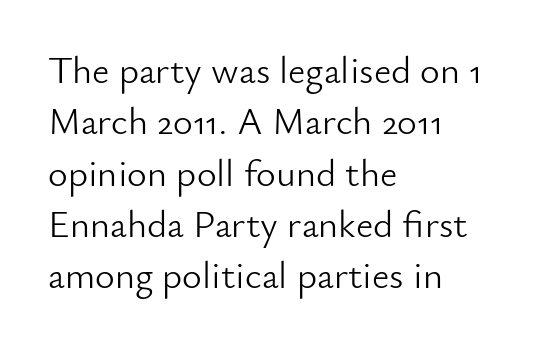
Q: Is the text bold? A: No.
Q: Is the text italic (slanted)? A: No, it is upright.
Q: Is the typeface a serif or a sans-serif typeface? A: Sans-serif.
Q: Is the text underlined? A: No.
Q: How is the paragraph aligned? A: Left-aligned.
Q: Is the spacing between letters normal or unusually wide? A: Normal.
Q: Is the spacing between lines tight, normal or loose? A: Normal.
Q: Width (condensed, normal, or wide)? A: Normal.
Q: Stroke contrast? A: Low.
Q: x-height? A: Small.
Q: Monospaced? A: No.
